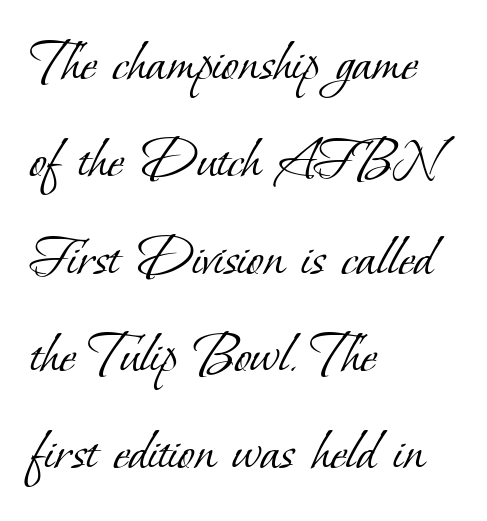
{"serif": "yes", "bold": "no", "weight": "light", "width": "normal", "stroke_contrast": "low", "x_height": "small", "monospaced": "no", "underline": "no", "align": "left", "line_spacing": "normal", "line_spacing_ratio": 1.57, "letter_spacing": "normal", "letter_spacing_em": 0.0, "glyph_px": 62}
